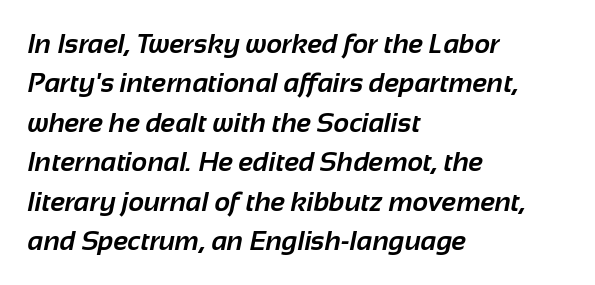
{"bold": "yes", "underline": "no", "align": "left", "line_spacing": "normal", "line_spacing_ratio": 1.46, "letter_spacing": "normal", "letter_spacing_em": 0.0, "glyph_px": 27}
